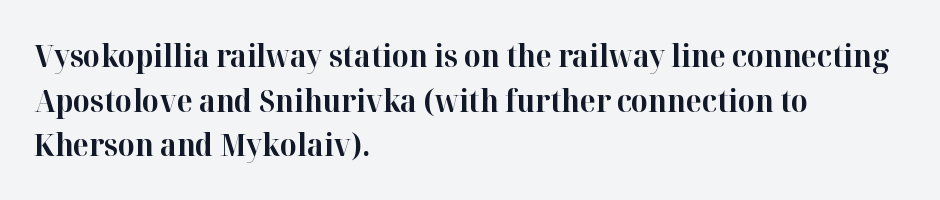
{"serif": "yes", "italic": "no", "bold": "yes", "weight": "bold", "width": "normal", "stroke_contrast": "high", "x_height": "medium", "monospaced": "no", "underline": "no", "align": "left", "line_spacing": "normal", "line_spacing_ratio": 1.49, "letter_spacing": "normal", "letter_spacing_em": 0.0, "glyph_px": 30}
